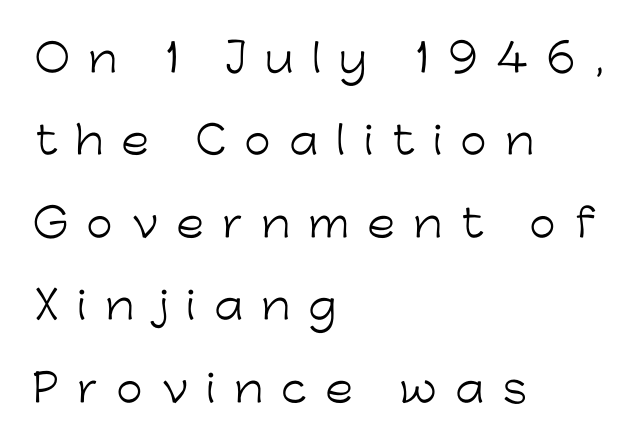
The paragraph shown leans on its left margin. Display-style spreading of the glyphs; the letterfit is very open. Any mark beneath the type? The region is blank. Character widths vary here, with narrow letters taking less room than wide ones.
